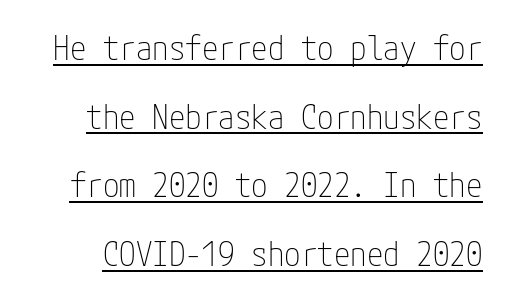
{"serif": "no", "italic": "no", "bold": "no", "weight": "thin", "width": "condensed", "stroke_contrast": "low", "x_height": "medium", "underline": "yes", "line_spacing": "loose", "line_spacing_ratio": 2.08, "letter_spacing": "normal", "letter_spacing_em": 0.0, "glyph_px": 33}
